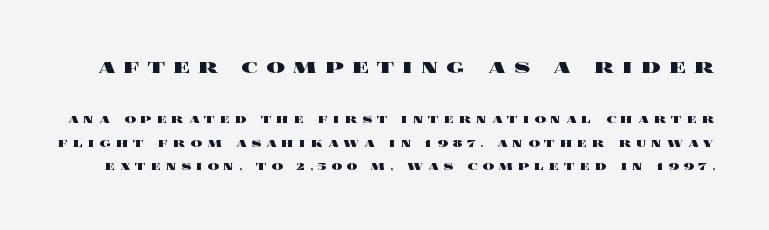
Q: Is the text bold? A: Yes.
Q: Is the text italic (slanted)? A: No, it is upright.
Q: Is the text underlined? A: No.
Q: Is the spacing between letters normal or unusually wide? A: Unusually wide.
Q: Is the spacing between lines tight, normal or loose? A: Normal.
Q: Which block of text is set in a larger size, the first (top) or the second (bottom)? A: The first (top) one.
